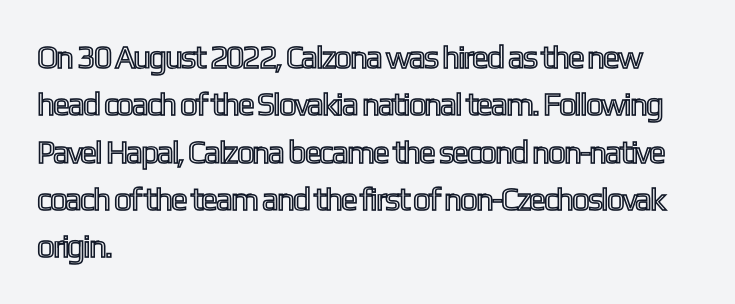
Q: Is the text italic (slanted)? A: No, it is upright.
Q: Is the text underlined? A: No.
Q: How is the paragraph aligned? A: Left-aligned.
Q: Is the spacing between letters normal or unusually wide? A: Normal.
Q: Is the spacing between lines tight, normal or loose? A: Normal.
Q: Width (condensed, normal, or wide)? A: Condensed.
Q: x-height? A: Medium.
Q: Monospaced? A: No.
